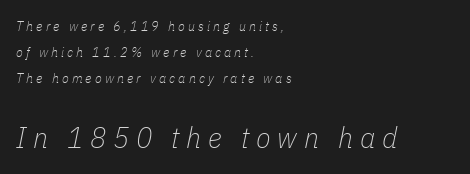
{"italic": "yes", "lean": "right", "slant_degrees": 11, "bold": "no", "weight": "thin", "width": "condensed", "stroke_contrast": "low", "x_height": "medium", "monospaced": "no", "underline": "no", "align": "left", "line_spacing_ratio": 1.84, "letter_spacing": "wide", "letter_spacing_em": 0.22, "larger_block": "second", "size_ratio": 2.14, "glyph_px": 30}
